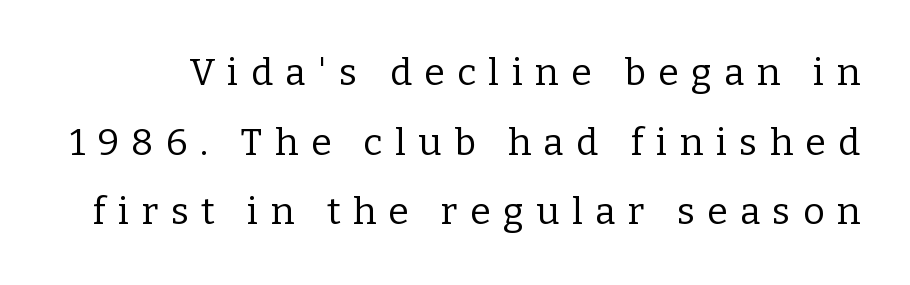
The image shows 37 px regular-weight serif type, upright; set line spacing 1.88x, unusually wide letter spacing (+0.34 em), not underlined; low stroke contrast and a medium x-height.
